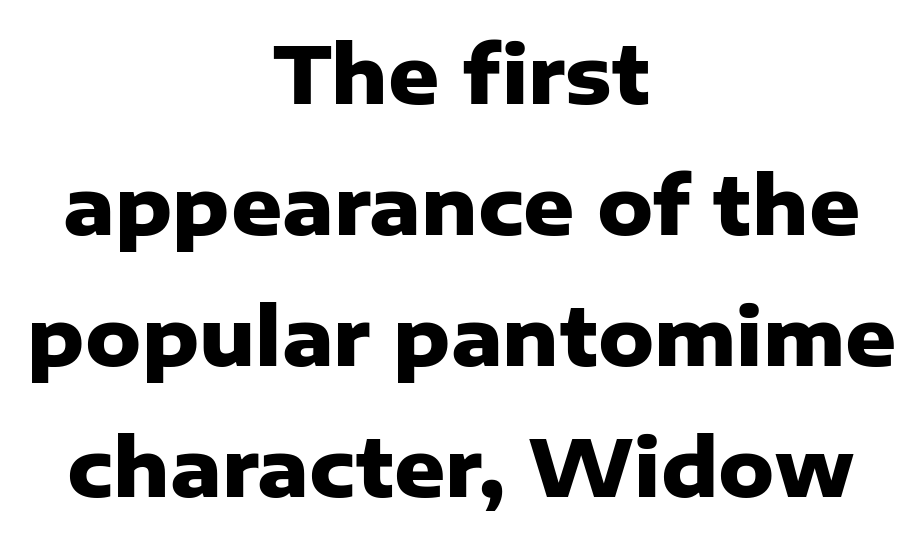
Q: Is the text bold? A: Yes.
Q: Is the text italic (slanted)? A: No, it is upright.
Q: Is the typeface a serif or a sans-serif typeface? A: Sans-serif.
Q: Is the text underlined? A: No.
Q: How is the paragraph aligned? A: Centered.
Q: Is the spacing between letters normal or unusually wide? A: Normal.
Q: Is the spacing between lines tight, normal or loose? A: Normal.
Q: Width (condensed, normal, or wide)? A: Normal.
Q: Stroke contrast? A: Low.
Q: x-height? A: Medium.
Q: Monospaced? A: No.
